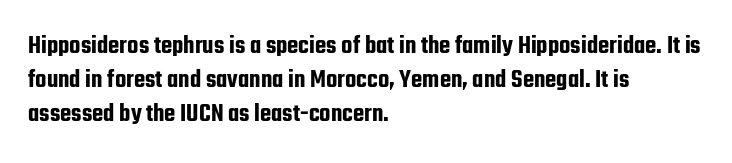
The passage is arranged the way most books set body copy — flush left. This is roman type, the default non-slanted kind. The rows are spaced the way most documents space them. The letterforms sit shoulder to shoulder at normal distance. Honestly, there is no underline to notice here at all.
